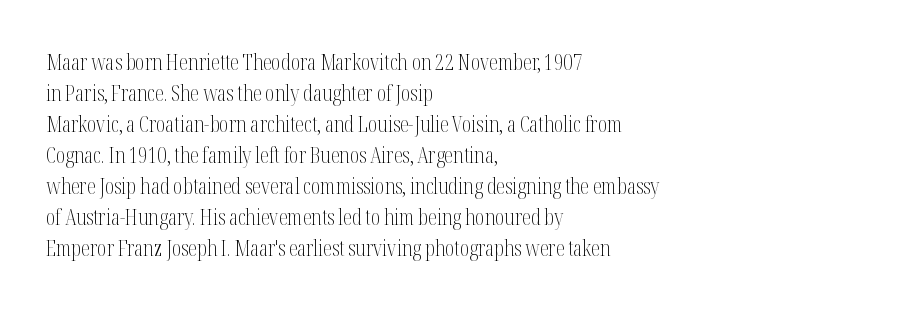
The words here are not underlined. Default kerning and tracking; the words read as compact shapes. The paragraph shown leans on its left margin. Posture: straight, roman, zero tilt. Vertical stems look standard width or narrower in stroke. Vertical spacing — default.
